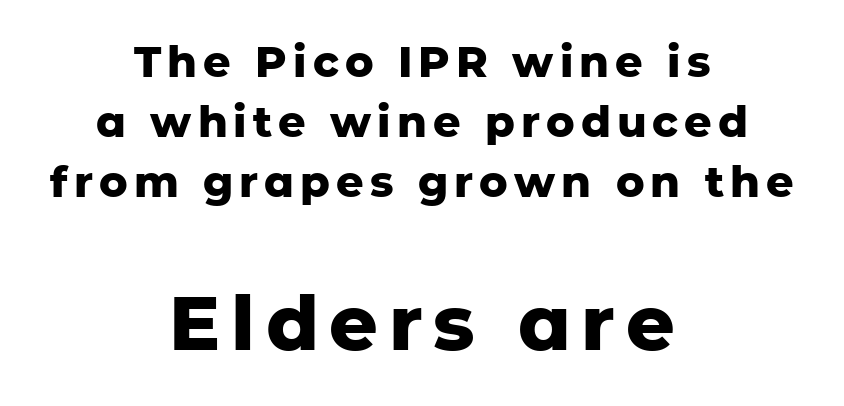
The image shows 76 px heavy sans-serif type, upright; set centered, normal line spacing (1.4x), not underlined; the second (bottom) block is 1.77x larger; low stroke contrast and a medium x-height.
